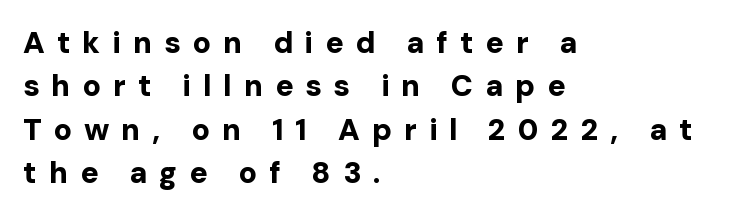
These lines sit exactly where default settings would place them. Each word looks stretched out because of the extra space between its letters. Reading down the block, your eye returns to a fixed left position each line. Tall strokes in this sample are plumb rather than angled. Nothing sits at the stroke ends, so this counts as sans-serif.
